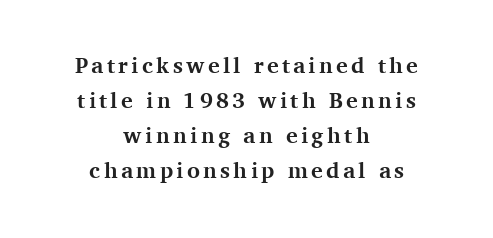
{"italic": "no", "bold": "yes", "underline": "no", "align": "center", "line_spacing": "normal", "line_spacing_ratio": 1.59, "glyph_px": 22}
